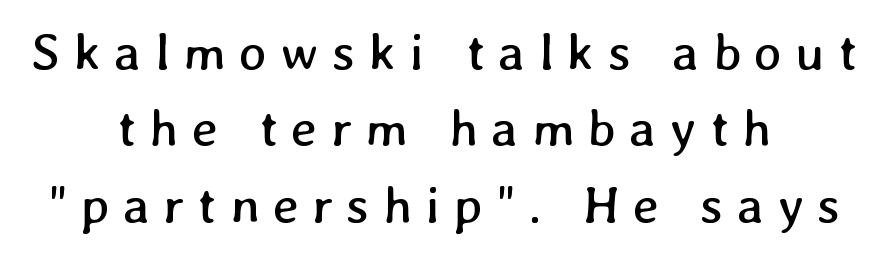
Q: Is the text bold? A: No.
Q: Is the text underlined? A: No.
Q: How is the paragraph aligned? A: Centered.
Q: Is the spacing between letters normal or unusually wide? A: Unusually wide.
Q: Is the spacing between lines tight, normal or loose? A: Normal.
Q: Width (condensed, normal, or wide)? A: Normal.
Q: Stroke contrast? A: Low.
Q: x-height? A: Medium.
Q: Monospaced? A: No.
